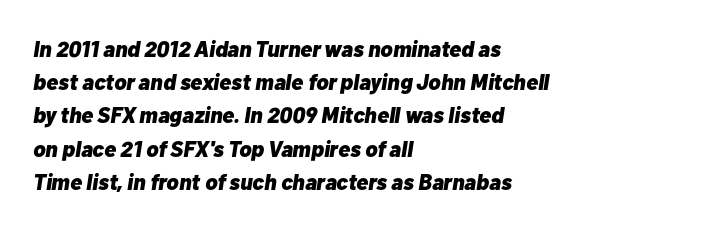
{"italic": "yes", "lean": "right", "slant_degrees": 10, "bold": "yes", "underline": "no", "align": "left", "line_spacing": "normal", "line_spacing_ratio": 1.51, "letter_spacing": "normal", "letter_spacing_em": 0.0, "glyph_px": 22}
